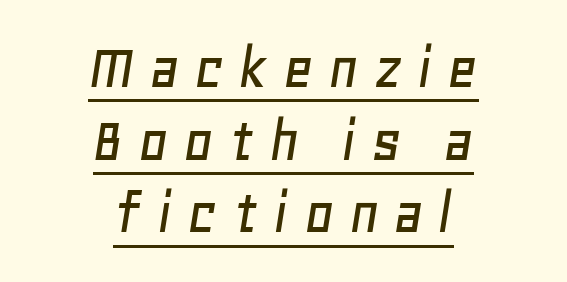
The image shows 66 px text type, italic (leaning right); set centered, tight line spacing (1.1x), unusually wide letter spacing (+0.21 em), underlined; low stroke contrast and a large x-height.
